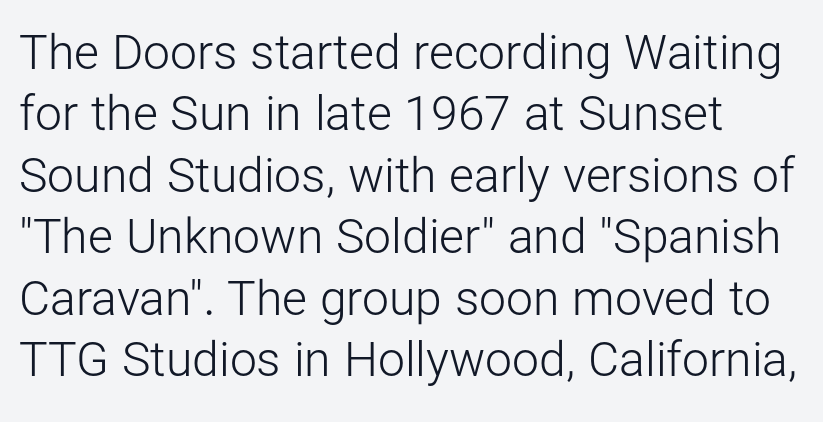
Q: Is the text bold? A: No.
Q: Is the text italic (slanted)? A: No, it is upright.
Q: Is the typeface a serif or a sans-serif typeface? A: Sans-serif.
Q: Is the text underlined? A: No.
Q: How is the paragraph aligned? A: Left-aligned.
Q: Is the spacing between letters normal or unusually wide? A: Normal.
Q: Is the spacing between lines tight, normal or loose? A: Normal.
Q: Width (condensed, normal, or wide)? A: Normal.
Q: Stroke contrast? A: Low.
Q: x-height? A: Medium.
Q: Monospaced? A: No.
